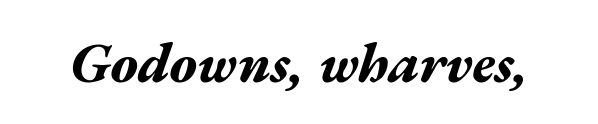
The baseline area is clear. Proportional: the letters do not fall into vertical columns. The lettering tilts uniformly, giving the passage an italic look. Caption: standard tracking, unaltered.
